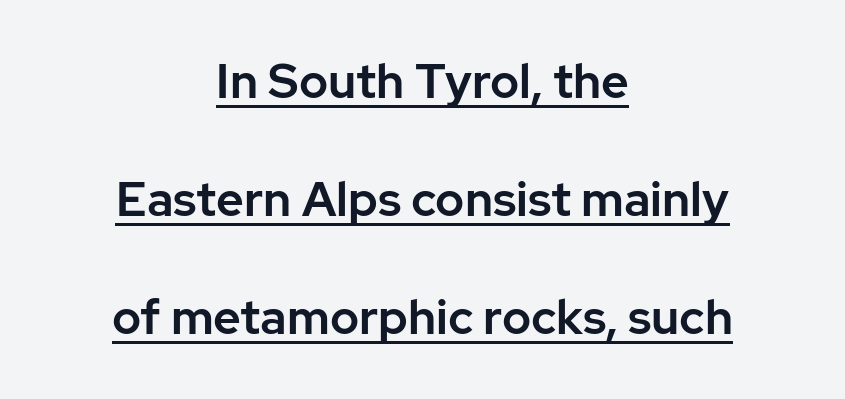
Q: Is the text italic (slanted)? A: No, it is upright.
Q: Is the typeface a serif or a sans-serif typeface? A: Sans-serif.
Q: Is the text underlined? A: Yes.
Q: How is the paragraph aligned? A: Centered.
Q: Is the spacing between letters normal or unusually wide? A: Normal.
Q: Is the spacing between lines tight, normal or loose? A: Loose.
Q: Width (condensed, normal, or wide)? A: Normal.
Q: Stroke contrast? A: Low.
Q: x-height? A: Medium.
Q: Monospaced? A: No.
